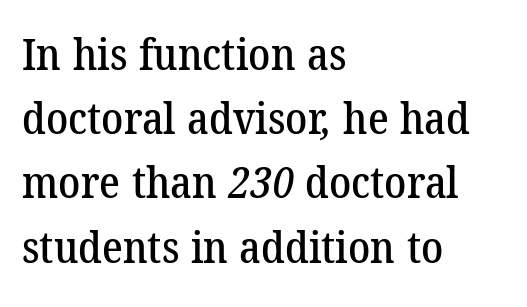
Beneath every word, the page is bare. You could call the tracking neutral — neither tight nor loose. Think of a printed novel: that variable character pitch is what you see here. In terms of letterform style, serifs are clearly present. If you drew a ruler down the left edge, every line would touch it.
